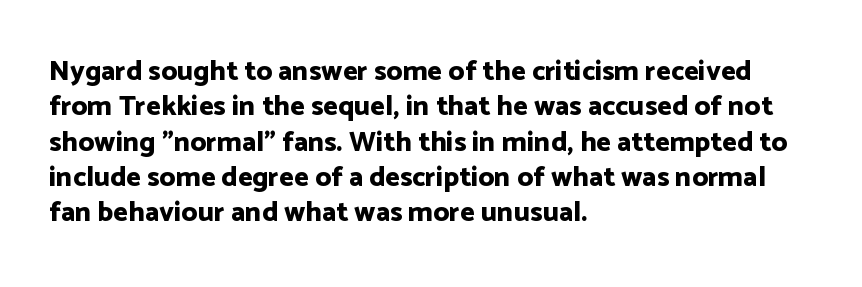
The image shows 28 px bold sans-serif type, upright; set left-aligned, normal line spacing (1.26x), normal letter spacing, not underlined; low stroke contrast and a medium x-height.
